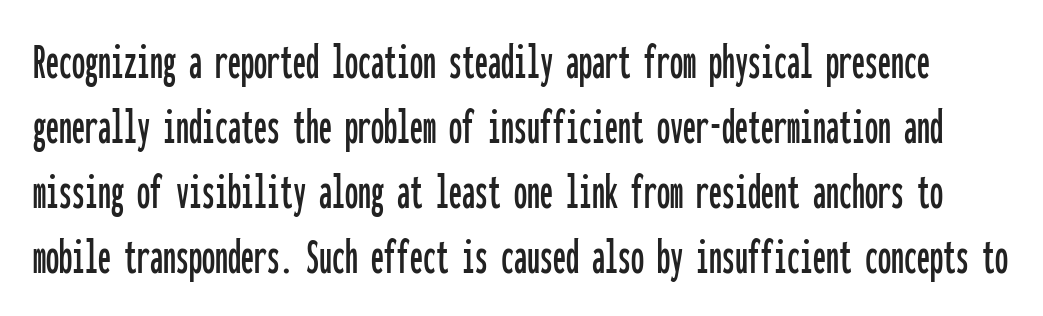
{"serif": "no", "italic": "no", "width": "condensed", "stroke_contrast": "low", "x_height": "medium", "monospaced": "yes", "underline": "no", "line_spacing": "normal", "line_spacing_ratio": 1.25, "letter_spacing": "normal", "letter_spacing_em": 0.0, "glyph_px": 52}
